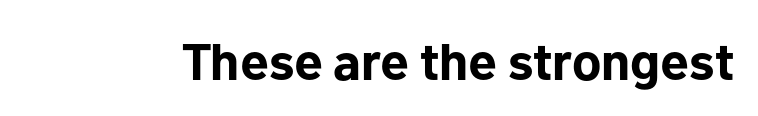
{"serif": "no", "italic": "no", "bold": "yes", "weight": "bold", "width": "normal", "stroke_contrast": "low", "x_height": "medium", "monospaced": "no", "underline": "no", "letter_spacing": "normal", "letter_spacing_em": 0.0, "glyph_px": 52}
